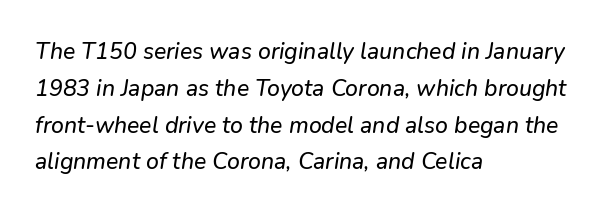
{"underline": "no", "align": "left", "line_spacing": "normal", "line_spacing_ratio": 1.6, "letter_spacing": "normal", "letter_spacing_em": 0.0, "glyph_px": 23}
